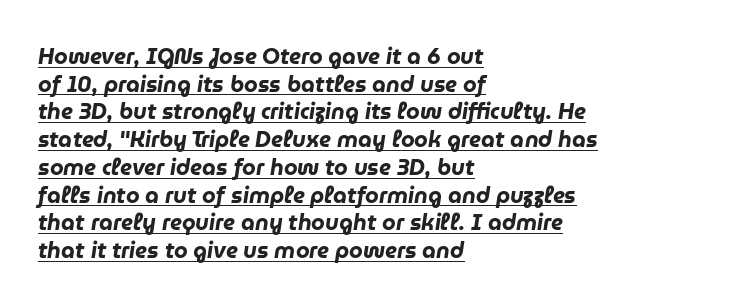
Does the weight exceed regular? Yes, all the way to bold. A normal amount of white space separates one row of letters from the next. Is the block centered? No — it sits flush against the left margin. Slant detected: the letters are inclined. The specimen includes a rule beneath the text block's lines. Inter-character spacing is left at the font's built-in metrics.
